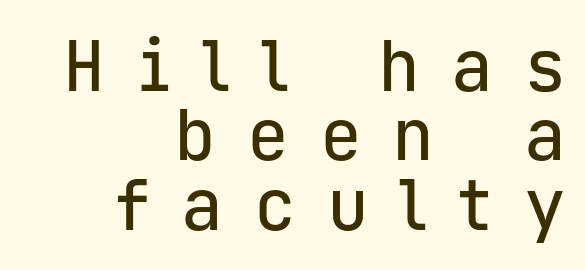
The image shows 70 px sans-serif type, upright, monospaced; set right-aligned, tight line spacing (0.99x), unusually wide letter spacing (+0.44 em), not underlined; low stroke contrast and a medium x-height.
